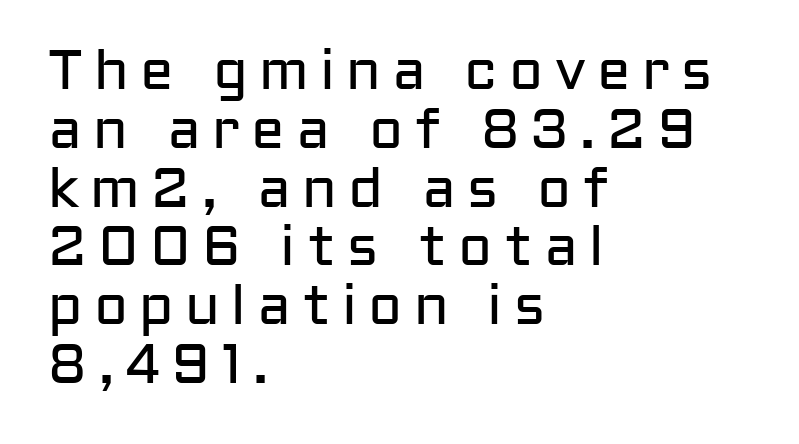
The gap between lines stays unmarked. On a weight scale, this lands at 450 or below. Classification — sans serif. Quick note: interline space is minimal. The type is letterspaced generously, with wide tracking. Tall strokes in this sample are plumb rather than angled.
